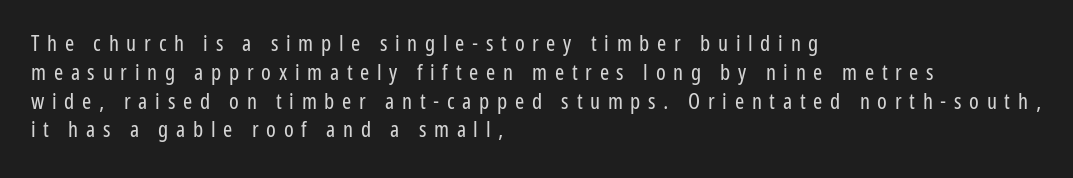
{"italic": "no", "bold": "no", "underline": "no", "align": "left", "line_spacing": "normal", "line_spacing_ratio": 1.31, "letter_spacing": "wide", "letter_spacing_em": 0.35, "glyph_px": 22}
